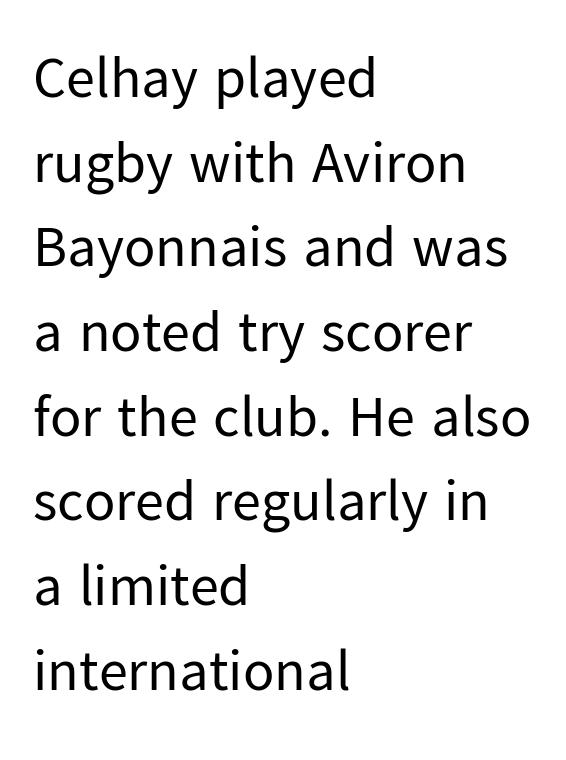
The image shows 58 px regular-weight sans-serif type, upright; set left-aligned, normal line spacing (1.46x), normal letter spacing, not underlined; low stroke contrast and a medium x-height.
